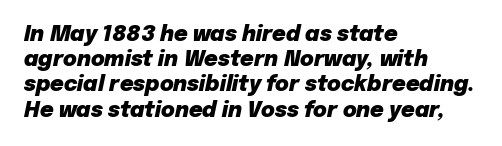
The words here are not underlined. Each word holds together tightly as a unit, with standard inter-letter gaps. The passage is arranged the way most books set body copy — flush left. Does the lettering tilt? It does — this is italic. You'd pick this weight for a headline — it's a proper bold.
